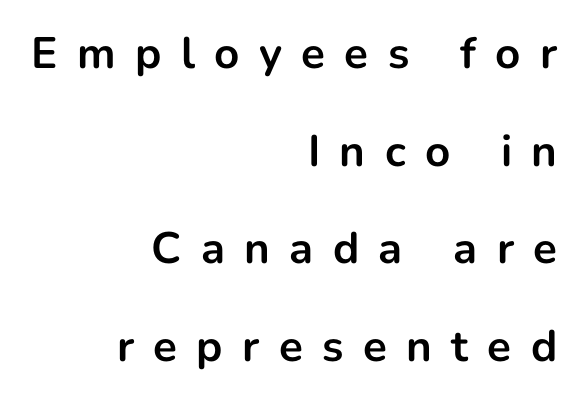
The image shows 44 px bold sans-serif type, upright; set right-aligned, loose line spacing (2.22x), unusually wide letter spacing (+0.44 em), not underlined; low stroke contrast and a medium x-height.
